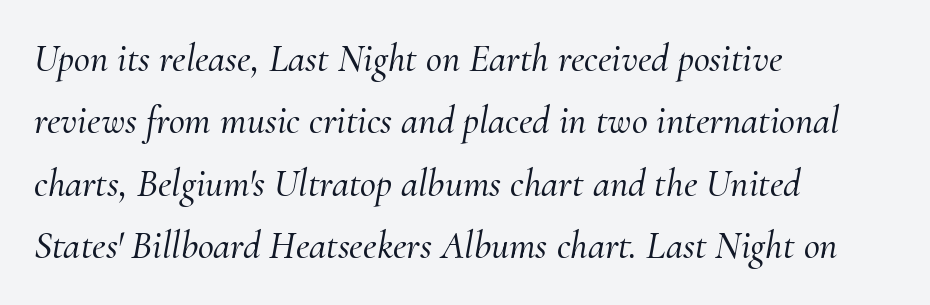
Q: Is the text italic (slanted)? A: Yes, it leans right by about 10 degrees.
Q: Is the typeface a serif or a sans-serif typeface? A: Serif.
Q: Is the text underlined? A: No.
Q: How is the paragraph aligned? A: Left-aligned.
Q: Is the spacing between letters normal or unusually wide? A: Normal.
Q: Is the spacing between lines tight, normal or loose? A: Normal.
Q: Width (condensed, normal, or wide)? A: Normal.
Q: Stroke contrast? A: Medium.
Q: x-height? A: Small.
Q: Monospaced? A: No.
